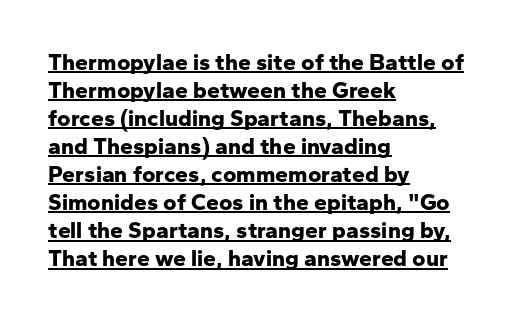
Q: Is the text bold? A: Yes.
Q: Is the text italic (slanted)? A: No, it is upright.
Q: Is the text underlined? A: Yes.
Q: How is the paragraph aligned? A: Left-aligned.
Q: Is the spacing between letters normal or unusually wide? A: Normal.
